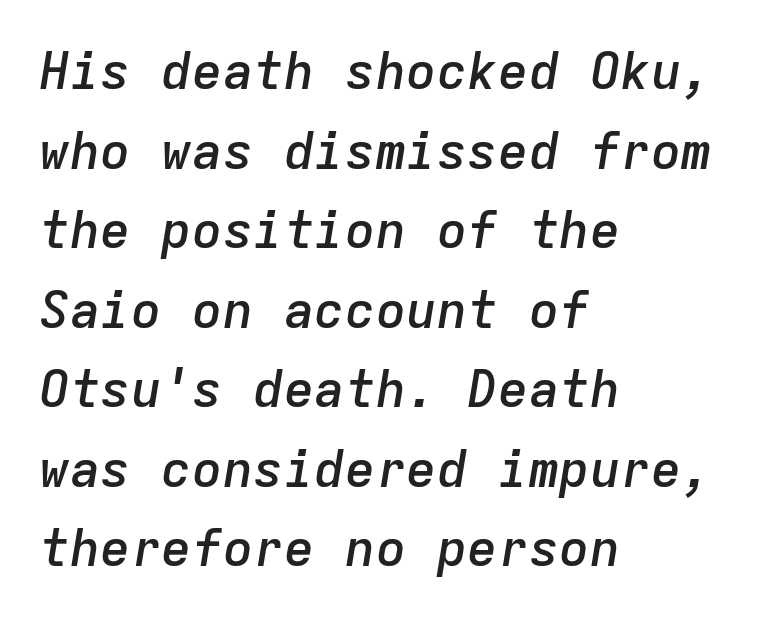
{"italic": "yes", "lean": "right", "slant_degrees": 9, "bold": "semi", "weight": "semibold", "width": "normal", "stroke_contrast": "low", "x_height": "medium", "monospaced": "yes", "underline": "no", "align": "left", "line_spacing": "normal", "line_spacing_ratio": 1.56, "letter_spacing": "normal", "letter_spacing_em": 0.0, "glyph_px": 51}
